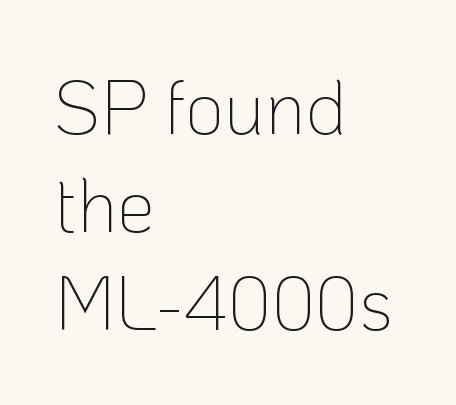
{"serif": "no", "italic": "no", "bold": "no", "weight": "thin", "width": "normal", "stroke_contrast": "low", "x_height": "medium", "monospaced": "no", "underline": "no", "align": "left", "line_spacing": "normal", "line_spacing_ratio": 1.29, "letter_spacing": "normal", "letter_spacing_em": 0.0, "glyph_px": 76}
